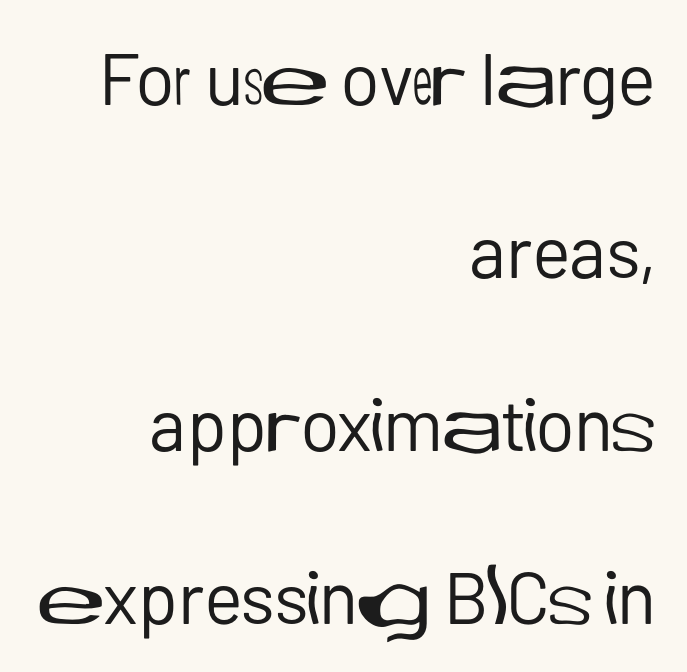
The image shows 73 px regular-weight sans-serif type, upright; set right-aligned, loose line spacing (2.37x), normal letter spacing, not underlined; low stroke contrast and a medium x-height.
